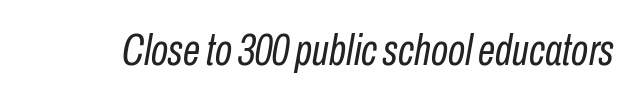
{"italic": "yes", "lean": "right", "slant_degrees": 10, "bold": "no", "weight": "regular", "width": "condensed", "stroke_contrast": "low", "x_height": "medium", "monospaced": "no", "underline": "no", "letter_spacing": "normal", "letter_spacing_em": 0.0, "glyph_px": 44}
